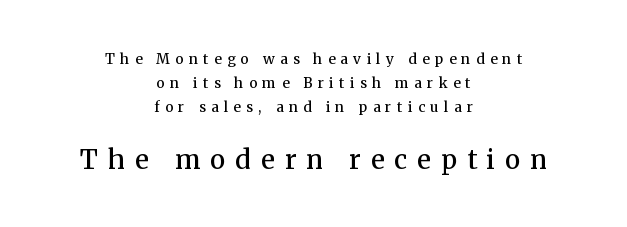
The image shows 26 px text type, upright; set centered, line spacing 1.71x, unusually wide letter spacing (+0.39 em), not underlined; the second (bottom) block is 1.86x larger.
